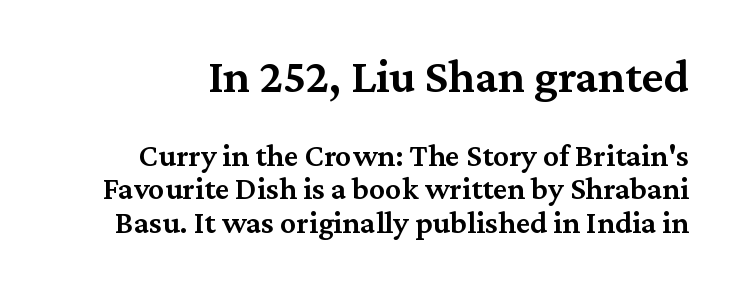
{"serif": "yes", "italic": "no", "bold": "semi", "weight": "semibold", "width": "normal", "stroke_contrast": "medium", "x_height": "medium", "monospaced": "no", "underline": "no", "line_spacing": "tight", "line_spacing_ratio": 1.05, "letter_spacing": "normal", "letter_spacing_em": 0.0, "larger_block": "first", "size_ratio": 1.5, "glyph_px": 48}
